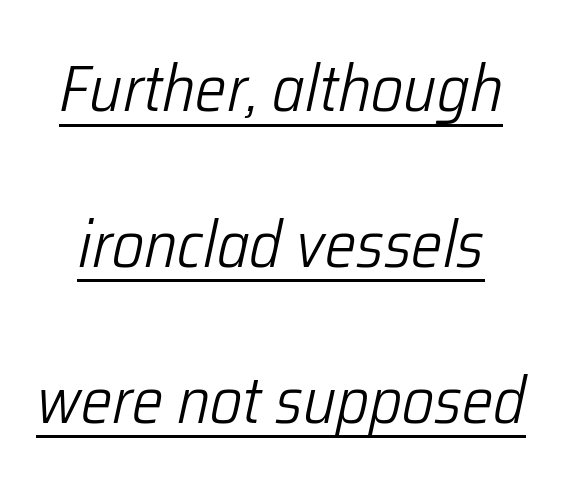
{"italic": "yes", "lean": "right", "slant_degrees": 12, "bold": "no", "weight": "light", "width": "condensed", "stroke_contrast": "low", "x_height": "medium", "monospaced": "no", "underline": "yes", "line_spacing": "loose", "line_spacing_ratio": 2.36, "letter_spacing": "normal", "letter_spacing_em": 0.0, "glyph_px": 66}
